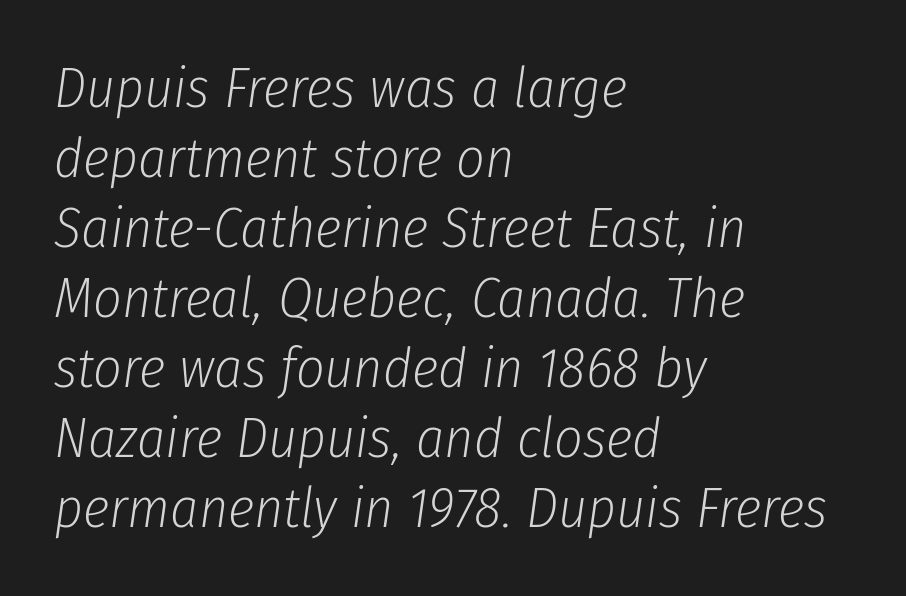
{"italic": "yes", "lean": "right", "slant_degrees": 8, "bold": "no", "weight": "light", "width": "condensed", "stroke_contrast": "low", "x_height": "medium", "monospaced": "no", "underline": "no", "align": "left", "line_spacing": "normal", "line_spacing_ratio": 1.25, "letter_spacing": "normal", "letter_spacing_em": 0.0, "glyph_px": 56}
